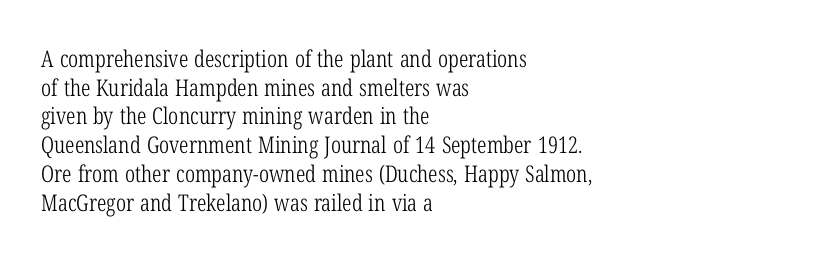
Q: Is the text bold? A: No.
Q: Is the text italic (slanted)? A: No, it is upright.
Q: Is the text underlined? A: No.
Q: How is the paragraph aligned? A: Left-aligned.
Q: Is the spacing between letters normal or unusually wide? A: Normal.
Q: Is the spacing between lines tight, normal or loose? A: Normal.
